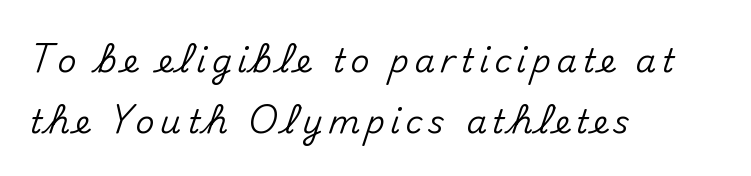
{"serif": "no", "width": "normal", "stroke_contrast": "medium", "x_height": "small", "monospaced": "no", "underline": "no", "align": "left", "line_spacing_ratio": 1.86, "glyph_px": 33}
